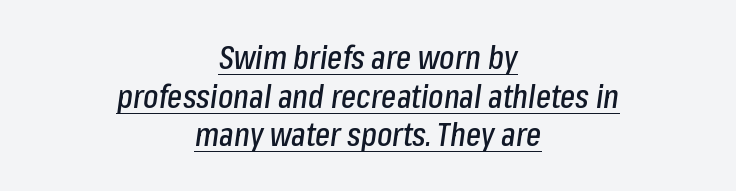
Each letter keeps its own natural width here, so spacing adapts to shape. The rag falls on both sides of this text block equally. Posture: slanted. The lettering is marked with a stroke running underneath it. This rendering leaves character spacing at its baseline value.
